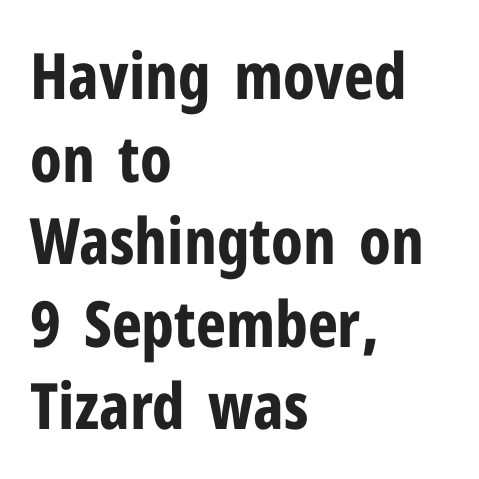
Every row of glyphs begins at an identical x-position on the left. The specimen reads as upright at a glance. The block of text has a typical density, with ordinary space between rows. Looks like regular typesetting: each glyph gets only the width it needs. The characters display no serif detailing; their extremities are plain.
